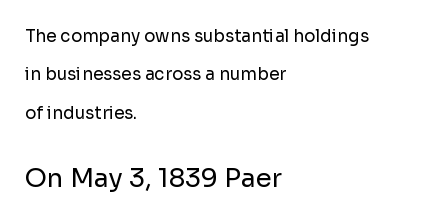
Q: Is the text bold? A: No.
Q: Is the text italic (slanted)? A: No, it is upright.
Q: Is the text underlined? A: No.
Q: How is the paragraph aligned? A: Left-aligned.
Q: Is the spacing between letters normal or unusually wide? A: Normal.
Q: Is the spacing between lines tight, normal or loose? A: Loose.
Q: Which block of text is set in a larger size, the first (top) or the second (bottom)? A: The second (bottom) one.
